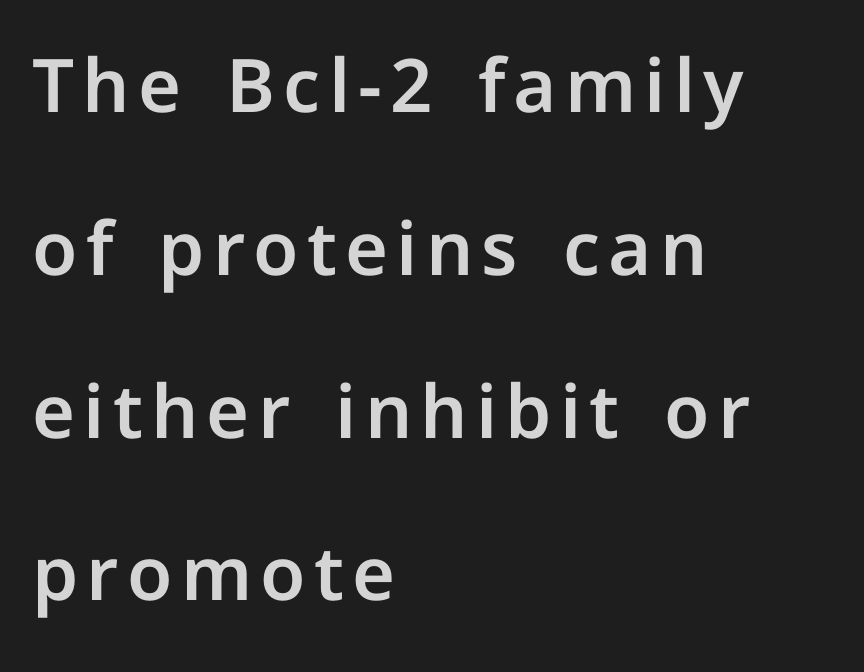
{"serif": "no", "italic": "no", "width": "normal", "stroke_contrast": "low", "x_height": "medium", "monospaced": "no", "underline": "no", "align": "left", "line_spacing": "loose", "line_spacing_ratio": 2.2, "glyph_px": 74}
